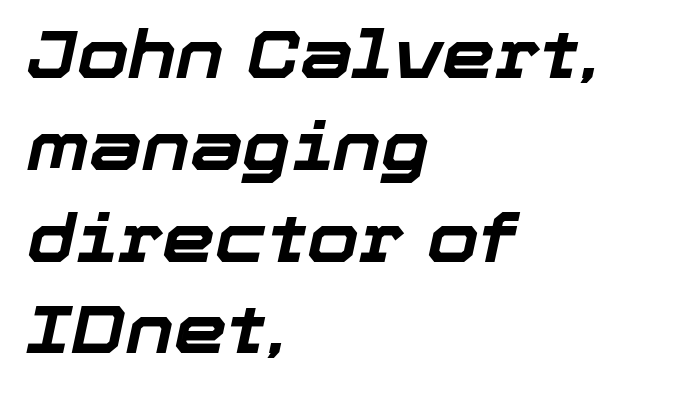
The image shows 67 px bold type, italic (leaning right); set left-aligned, normal line spacing (1.37x), normal letter spacing, not underlined; low stroke contrast and a medium x-height.
